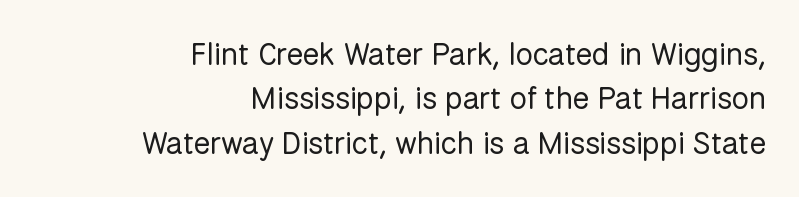
The image shows 31 px regular-weight sans-serif type, upright; set right-aligned, normal line spacing (1.43x), normal letter spacing, not underlined; low stroke contrast and a medium x-height.
